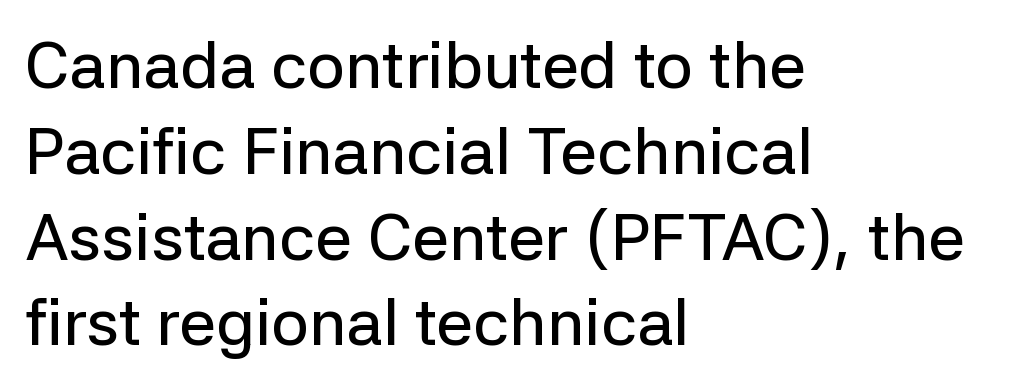
{"serif": "no", "italic": "no", "width": "normal", "stroke_contrast": "low", "x_height": "medium", "monospaced": "no", "underline": "no", "align": "left", "line_spacing": "normal", "line_spacing_ratio": 1.3, "letter_spacing": "normal", "letter_spacing_em": 0.0, "glyph_px": 66}
